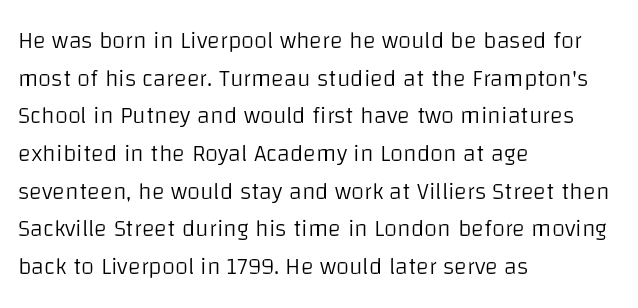
Q: Is the text bold? A: No.
Q: Is the text italic (slanted)? A: No, it is upright.
Q: Is the text underlined? A: No.
Q: How is the paragraph aligned? A: Left-aligned.
Q: Is the spacing between letters normal or unusually wide? A: Normal.
Q: Is the spacing between lines tight, normal or loose? A: Normal.
